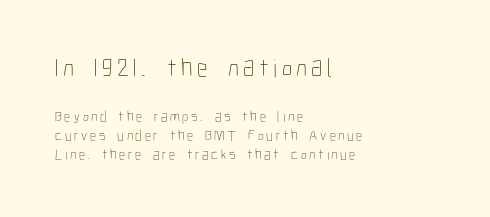
The axis of the letterforms is exactly vertical. This reads as an unemphasized weight, regular at the heaviest. Leftover space on each line is placed entirely after the last word. Check under the words: just untouched page. Baseline-to-baseline distance is the conventional proportion of letter height.
